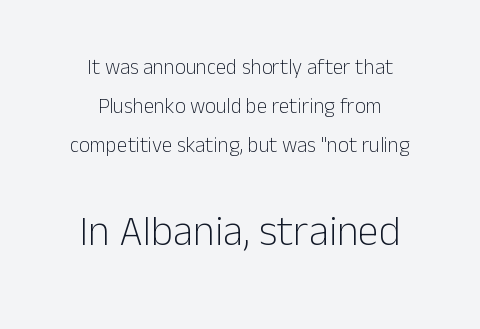
The image shows 42 px light sans-serif type, upright; set centered, line spacing 1.85x, normal letter spacing, not underlined; the second (bottom) block is 2.0x larger; low stroke contrast and a medium x-height.
